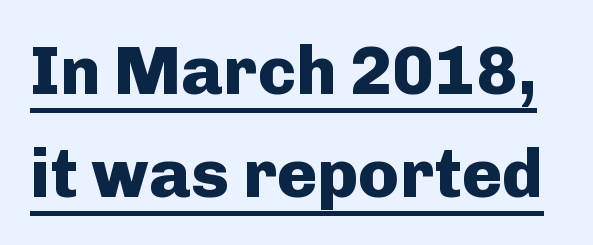
Note the varied advance widths — an 'i' is clearly narrower than an 'm'. This sample carries an underscore along the baseline area. Unlike a traditional serif, this face leaves its strokes unadorned. The block of text has a typical density, with ordinary space between rows.
